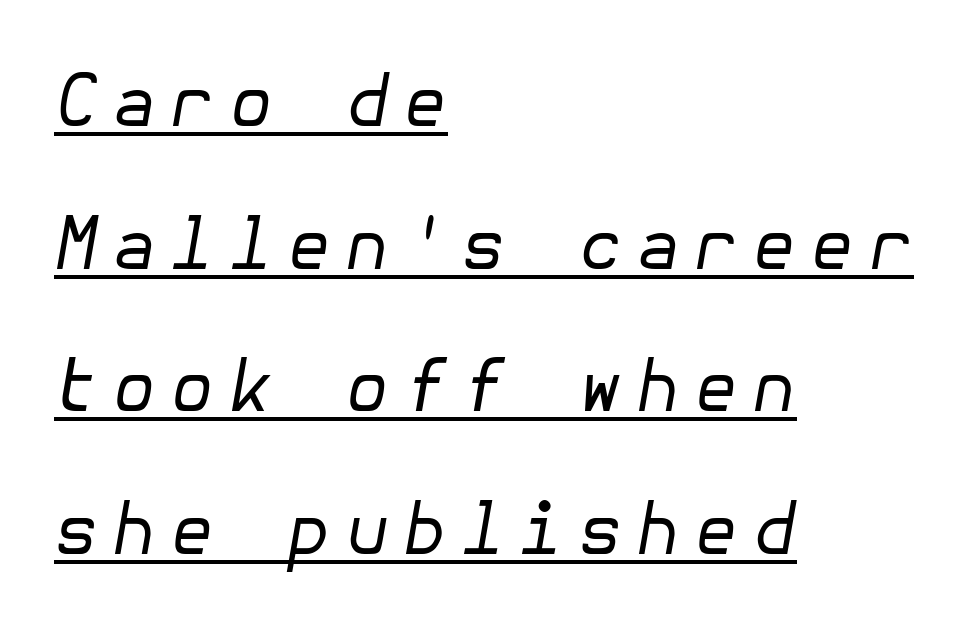
Vertical spacing — loose. Does the copy run flush right? No — it runs flush left. Underlined type. Emphasis-style slanted type is in use.
